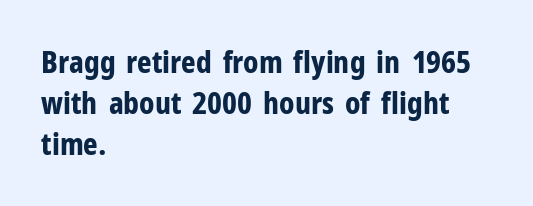
Students, this is bold: see how much ink each stroke carries. The letters advance in unequal steps, a hallmark of proportional type. The rendering uses a moderate line-height, typical for paragraphs. Nobody touched the tracking dial on this one. Upright lettering throughout. This rendering features lettering with no underline.
